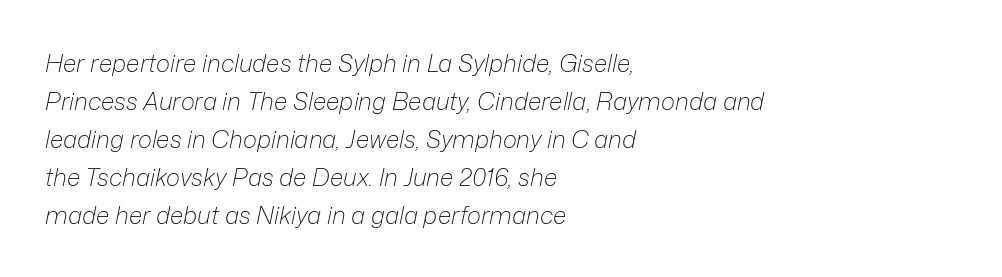
If you measured baseline to baseline, you'd find a middling distance. The weight tops out at a normal text grade. The face used here is rendered with its standard letterfit. A bare baseline throughout the passage.
